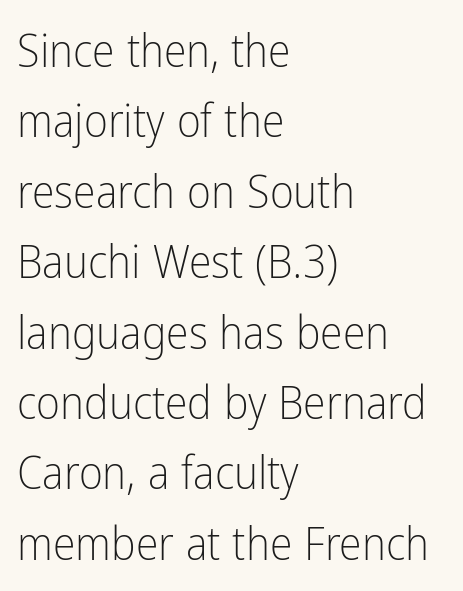
The image shows 46 px light, condensed sans-serif type, upright; set left-aligned, normal line spacing (1.53x), normal letter spacing, not underlined; low stroke contrast and a medium x-height.
